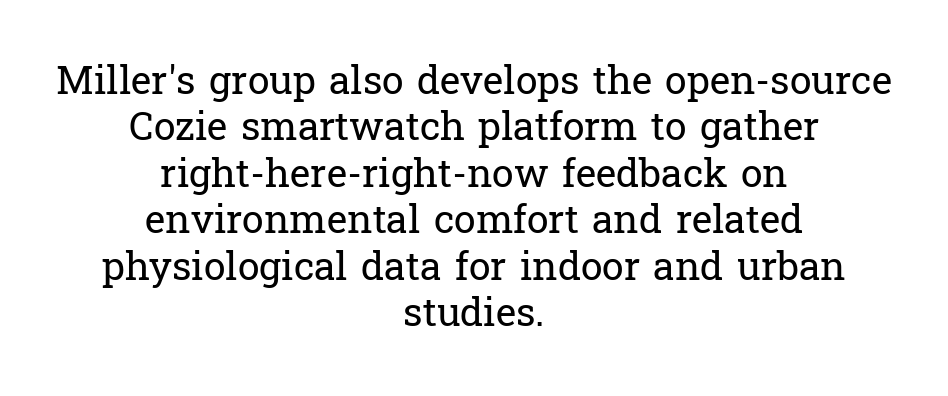
The image shows 39 px regular-weight serif type, upright; set centered, line spacing 1.19x, normal letter spacing, not underlined; low stroke contrast and a medium x-height.
